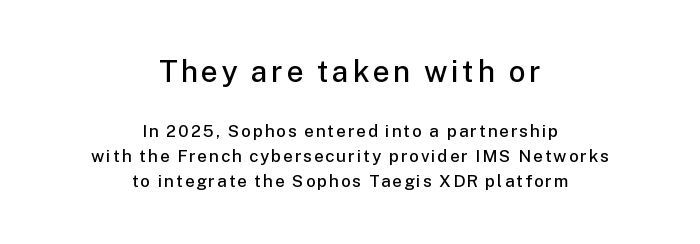
The image shows 30 px semibold sans-serif type, upright; set centered, normal line spacing (1.45x), not underlined; the first (top) block is 1.76x larger; low stroke contrast and a medium x-height.
